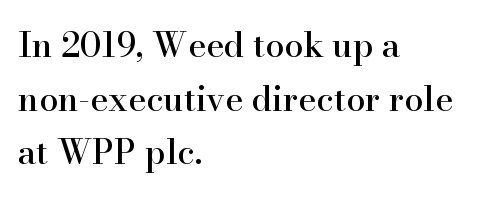
{"serif": "yes", "italic": "no", "width": "normal", "stroke_contrast": "high", "x_height": "small", "monospaced": "no", "underline": "no", "align": "left", "line_spacing": "normal", "line_spacing_ratio": 1.58, "letter_spacing": "normal", "letter_spacing_em": 0.0, "glyph_px": 34}
